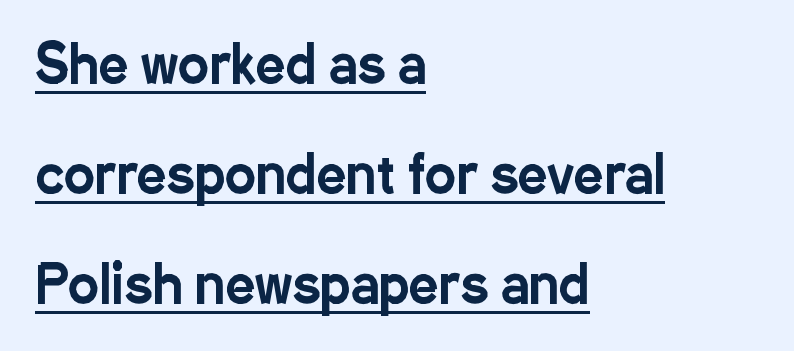
Q: Is the text italic (slanted)? A: No, it is upright.
Q: Is the typeface a serif or a sans-serif typeface? A: Sans-serif.
Q: Is the text underlined? A: Yes.
Q: How is the paragraph aligned? A: Left-aligned.
Q: Is the spacing between letters normal or unusually wide? A: Normal.
Q: Is the spacing between lines tight, normal or loose? A: Loose.
Q: Width (condensed, normal, or wide)? A: Condensed.
Q: Stroke contrast? A: Low.
Q: x-height? A: Medium.
Q: Monospaced? A: No.
